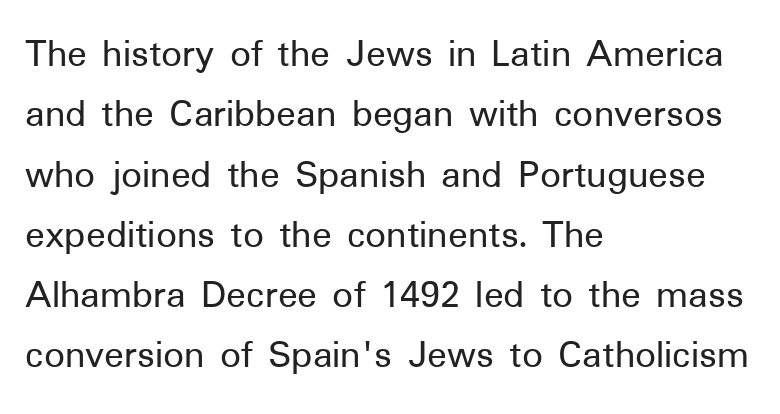
Q: Is the text italic (slanted)? A: No, it is upright.
Q: Is the typeface a serif or a sans-serif typeface? A: Sans-serif.
Q: Is the text underlined? A: No.
Q: How is the paragraph aligned? A: Left-aligned.
Q: Is the spacing between letters normal or unusually wide? A: Normal.
Q: Is the spacing between lines tight, normal or loose? A: Normal.
Q: Width (condensed, normal, or wide)? A: Normal.
Q: Stroke contrast? A: Low.
Q: x-height? A: Medium.
Q: Monospaced? A: No.
